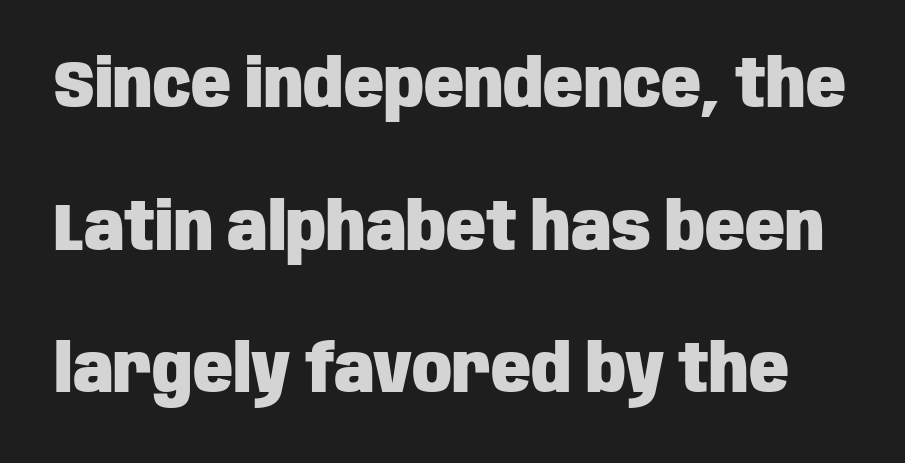
{"serif": "no", "italic": "no", "bold": "yes", "weight": "heavy", "width": "condensed", "stroke_contrast": "low", "x_height": "large", "monospaced": "no", "underline": "no", "line_spacing": "loose", "line_spacing_ratio": 2.16, "letter_spacing": "normal", "letter_spacing_em": 0.0, "glyph_px": 66}
